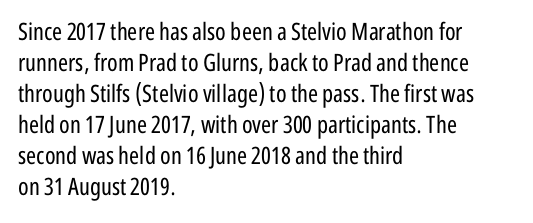
Q: Is the text bold? A: No.
Q: Is the text italic (slanted)? A: No, it is upright.
Q: Is the text underlined? A: No.
Q: How is the paragraph aligned? A: Left-aligned.
Q: Is the spacing between letters normal or unusually wide? A: Normal.
Q: Is the spacing between lines tight, normal or loose? A: Normal.
